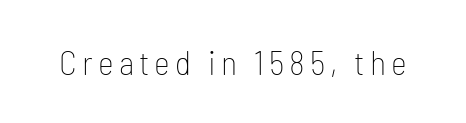
Q: Is the text bold? A: No.
Q: Is the text italic (slanted)? A: No, it is upright.
Q: Is the typeface a serif or a sans-serif typeface? A: Sans-serif.
Q: Is the text underlined? A: No.
Q: Width (condensed, normal, or wide)? A: Condensed.
Q: Stroke contrast? A: Low.
Q: x-height? A: Medium.
Q: Monospaced? A: No.
